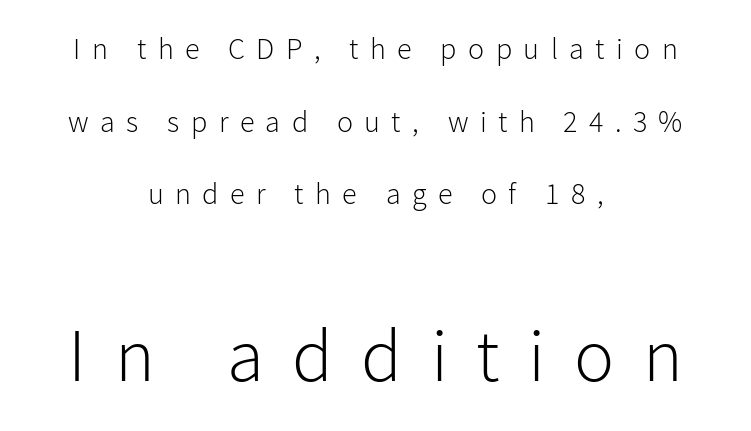
Q: Is the text bold? A: No.
Q: Is the text italic (slanted)? A: No, it is upright.
Q: Is the typeface a serif or a sans-serif typeface? A: Sans-serif.
Q: Is the text underlined? A: No.
Q: How is the paragraph aligned? A: Centered.
Q: Is the spacing between letters normal or unusually wide? A: Unusually wide.
Q: Is the spacing between lines tight, normal or loose? A: Loose.
Q: Which block of text is set in a larger size, the first (top) or the second (bottom)? A: The second (bottom) one.
Q: Width (condensed, normal, or wide)? A: Normal.
Q: Stroke contrast? A: Low.
Q: x-height? A: Medium.
Q: Monospaced? A: No.
